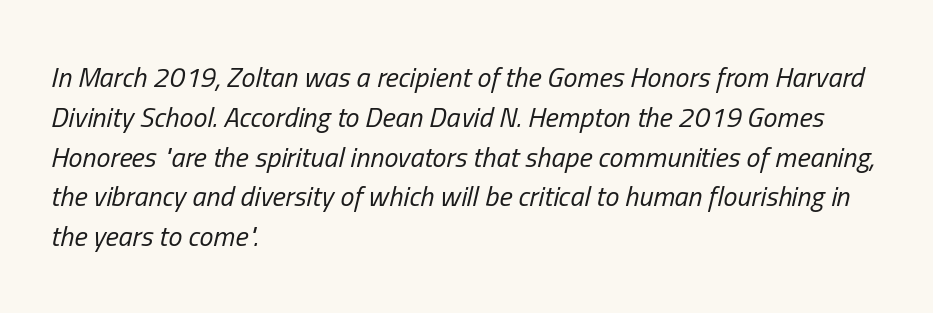
Q: Is the text bold? A: No.
Q: Is the text italic (slanted)? A: Yes, it leans right by about 13 degrees.
Q: Is the text underlined? A: No.
Q: How is the paragraph aligned? A: Left-aligned.
Q: Is the spacing between letters normal or unusually wide? A: Normal.
Q: Is the spacing between lines tight, normal or loose? A: Normal.
Q: Width (condensed, normal, or wide)? A: Condensed.
Q: Stroke contrast? A: Low.
Q: x-height? A: Medium.
Q: Monospaced? A: No.
